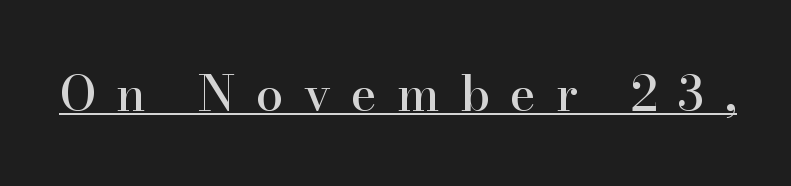
The image shows 49 px serif type, upright; set unusually wide letter spacing (+0.41 em), underlined; high stroke contrast and a small x-height.
